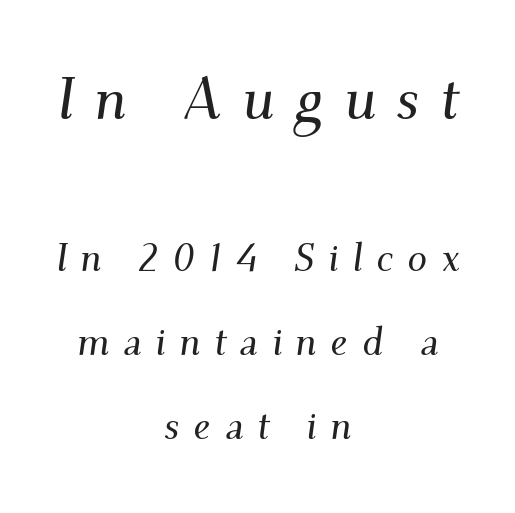
{"serif": "yes", "italic": "yes", "lean": "right", "slant_degrees": 9, "width": "normal", "stroke_contrast": "medium", "x_height": "small", "monospaced": "no", "underline": "no", "align": "center", "line_spacing": "loose", "line_spacing_ratio": 2.15, "letter_spacing": "wide", "letter_spacing_em": 0.35, "larger_block": "first", "size_ratio": 1.51, "glyph_px": 59}
